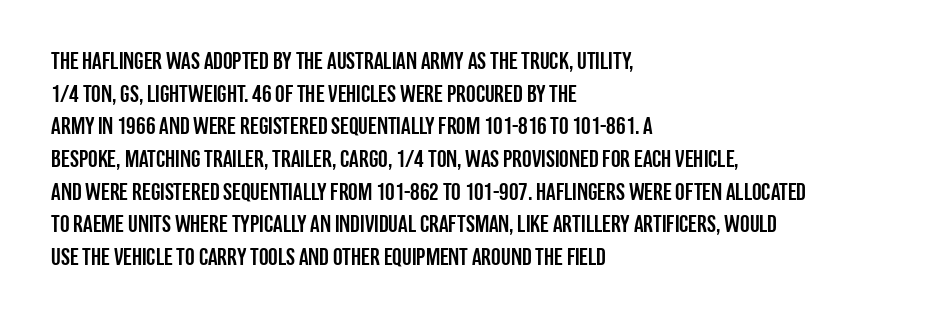
Q: Is the text italic (slanted)? A: No, it is upright.
Q: Is the text underlined? A: No.
Q: How is the paragraph aligned? A: Left-aligned.
Q: Is the spacing between letters normal or unusually wide? A: Normal.
Q: Is the spacing between lines tight, normal or loose? A: Normal.
